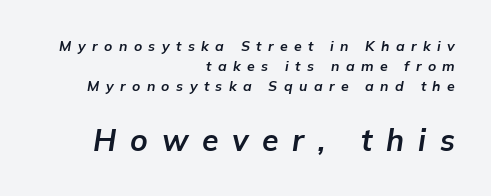
Q: Is the text bold? A: Yes.
Q: Is the text italic (slanted)? A: Yes, it leans right by about 9 degrees.
Q: Is the text underlined? A: No.
Q: How is the paragraph aligned? A: Right-aligned.
Q: Is the spacing between letters normal or unusually wide? A: Unusually wide.
Q: Is the spacing between lines tight, normal or loose? A: Normal.
Q: Which block of text is set in a larger size, the first (top) or the second (bottom)? A: The second (bottom) one.
Q: Width (condensed, normal, or wide)? A: Normal.
Q: Stroke contrast? A: Low.
Q: x-height? A: Medium.
Q: Monospaced? A: No.
